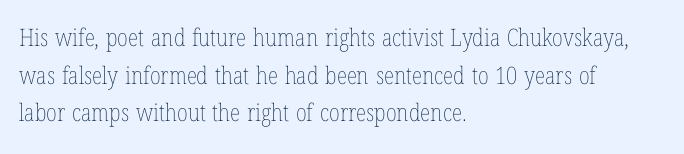
{"italic": "no", "bold": "no", "underline": "no", "align": "left", "line_spacing": "normal", "line_spacing_ratio": 1.57, "letter_spacing": "normal", "letter_spacing_em": 0.0, "glyph_px": 24}
